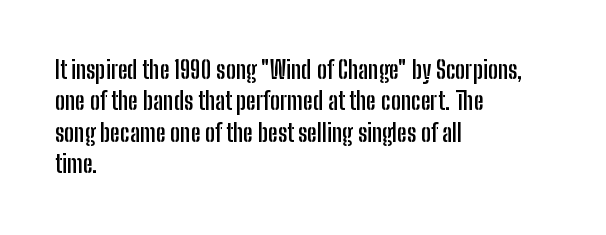
Q: Is the text bold? A: Yes.
Q: Is the text italic (slanted)? A: No, it is upright.
Q: Is the text underlined? A: No.
Q: How is the paragraph aligned? A: Left-aligned.
Q: Is the spacing between letters normal or unusually wide? A: Normal.
Q: Is the spacing between lines tight, normal or loose? A: Normal.
